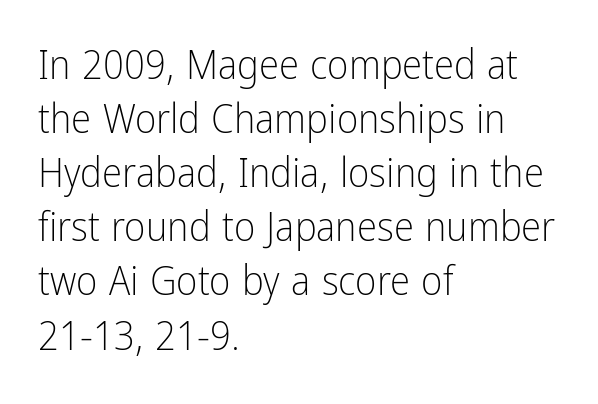
Notice how the stems are strictly vertical — no italics here. Students, note that the glyphs here touch the page at normal intervals. Nobody drew a line under any word here. Is this a sans? Yes — the strokes have no serifs. Weight: regular or lighter. Short and long lines alike share a common starting point at left.
